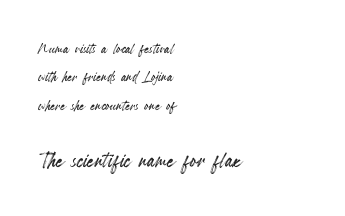
Q: Is the text italic (slanted)? A: Yes.
Q: Is the text underlined? A: No.
Q: How is the paragraph aligned? A: Left-aligned.
Q: Is the spacing between letters normal or unusually wide? A: Normal.
Q: Is the spacing between lines tight, normal or loose? A: Normal.
Q: Which block of text is set in a larger size, the first (top) or the second (bottom)? A: The second (bottom) one.
Q: Width (condensed, normal, or wide)? A: Condensed.
Q: x-height? A: Small.
Q: Monospaced? A: No.
